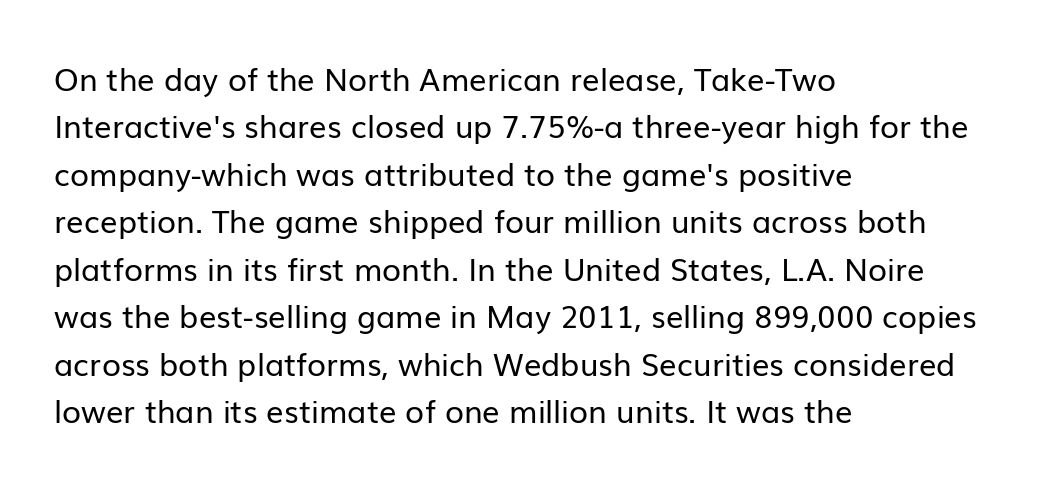
The image shows 31 px regular-weight sans-serif type, upright; set left-aligned, normal line spacing (1.53x), normal letter spacing, not underlined; low stroke contrast and a medium x-height.
